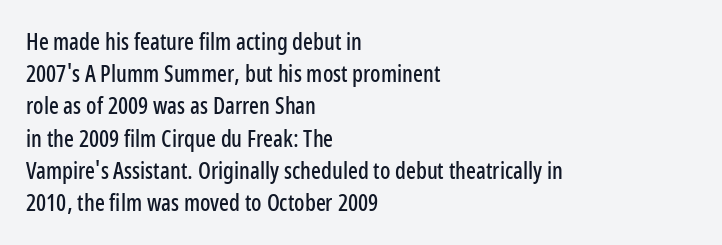
Does the leading feel generous? No, just average. The paragraph shown leans on its left margin. The string is rendered with underlining switched off. Here the glyphs are tracked normally, forming tight word shapes. The font's upright variant was chosen for this text.
